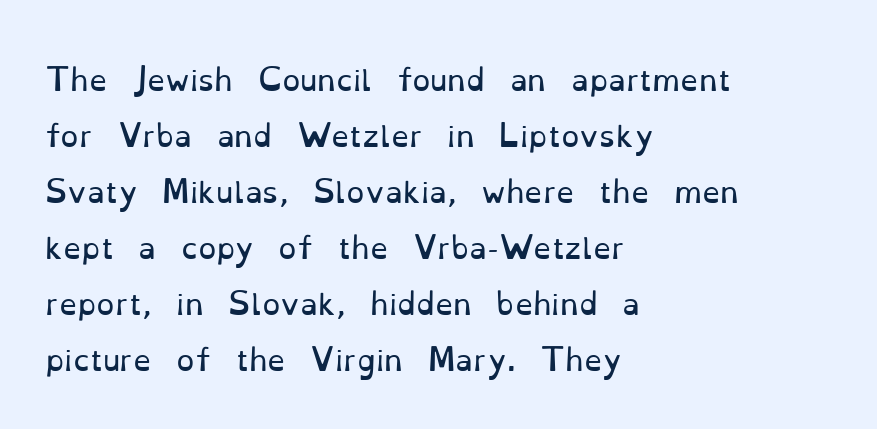
{"serif": "yes", "italic": "no", "bold": "no", "weight": "regular", "width": "normal", "stroke_contrast": "low", "x_height": "small", "monospaced": "no", "underline": "no", "align": "left", "line_spacing": "loose", "line_spacing_ratio": 1.93, "letter_spacing": "normal", "letter_spacing_em": 0.0, "glyph_px": 29}
